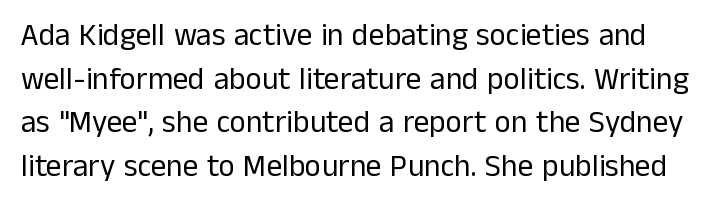
In terms of posture, this sample is upright. Stroke mass is kept to a normal reading level or below. Words float on clear page, feet unadorned. Is this a fixed-width face? No — the glyphs have proportional, varying widths. There is no visible air inserted between adjacent glyphs.
